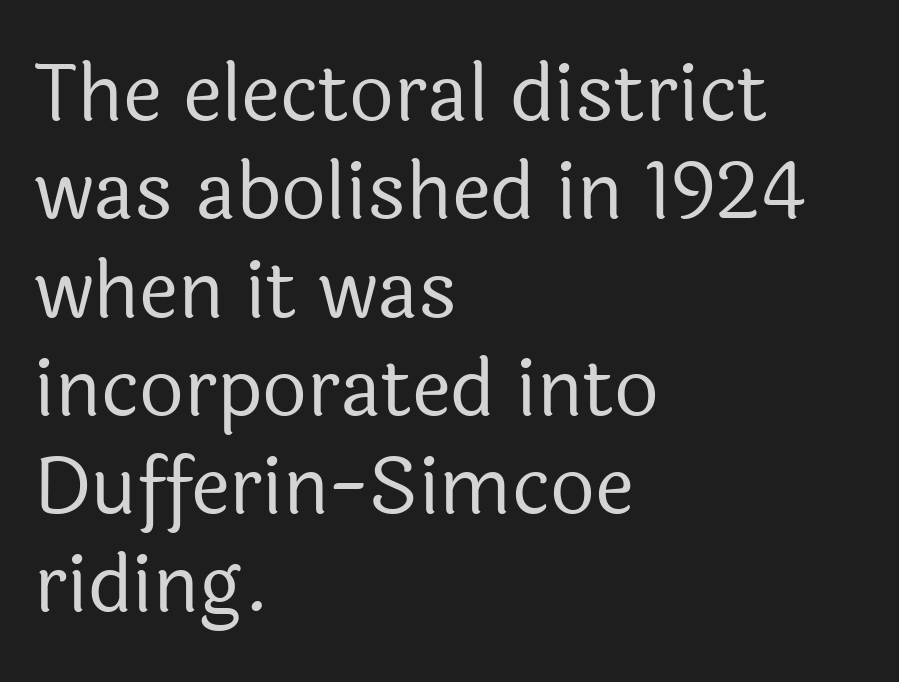
Bold? No — there's no thickening of the strokes. The foot of each line stays bare and open. Default kerning and tracking; the words read as compact shapes. The type sits square on the baseline with zero lean. The face used here is proportionally spaced, like ordinary book or web type.
